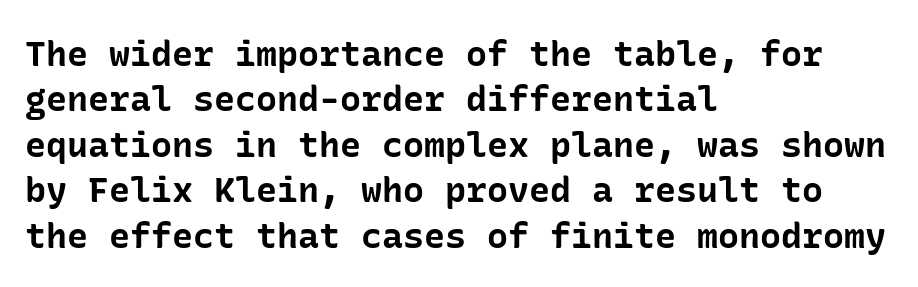
Q: Is the text bold? A: Yes.
Q: Is the text italic (slanted)? A: No, it is upright.
Q: Is the typeface a serif or a sans-serif typeface? A: Sans-serif.
Q: Is the text underlined? A: No.
Q: How is the paragraph aligned? A: Left-aligned.
Q: Is the spacing between letters normal or unusually wide? A: Normal.
Q: Is the spacing between lines tight, normal or loose? A: Normal.
Q: Width (condensed, normal, or wide)? A: Normal.
Q: Stroke contrast? A: Low.
Q: x-height? A: Medium.
